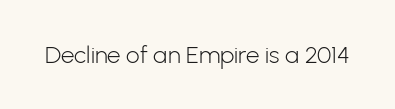
{"italic": "no", "bold": "no", "underline": "no", "letter_spacing": "normal", "letter_spacing_em": 0.0, "glyph_px": 24}
